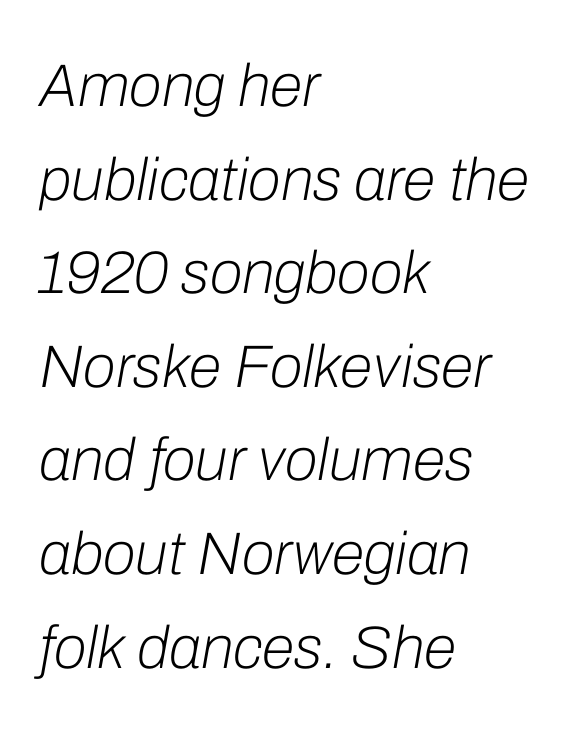
Each line starts at the same left margin while the right side varies. Is this a fixed-width face? No — the glyphs have proportional, varying widths. A bare baseline throughout the passage. The face used here is rendered with its standard letterfit.
